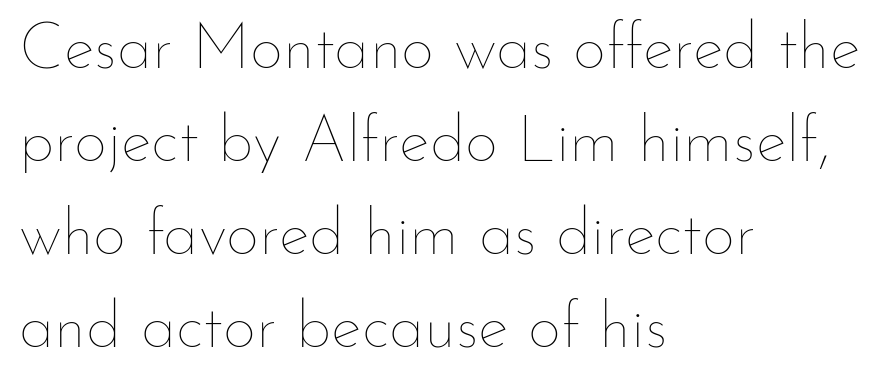
The type is set solid horizontally, with unmodified tracking. The passage shown is typed in a proportional face where columns would drift. Rule under the text: the space is simply empty. Does the copy run flush right? No — it runs flush left. Vertical spacing — default. This is roman type, the default non-slanted kind.
